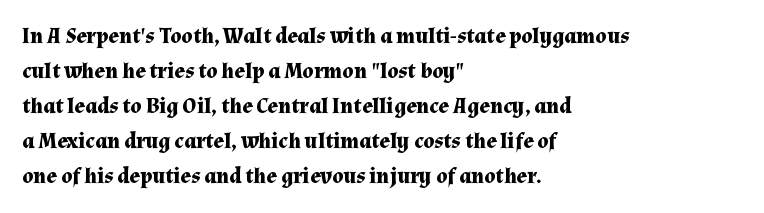
Q: Is the text bold? A: Yes.
Q: Is the text italic (slanted)? A: No, it is upright.
Q: Is the text underlined? A: No.
Q: How is the paragraph aligned? A: Left-aligned.
Q: Is the spacing between letters normal or unusually wide? A: Normal.
Q: Is the spacing between lines tight, normal or loose? A: Normal.
